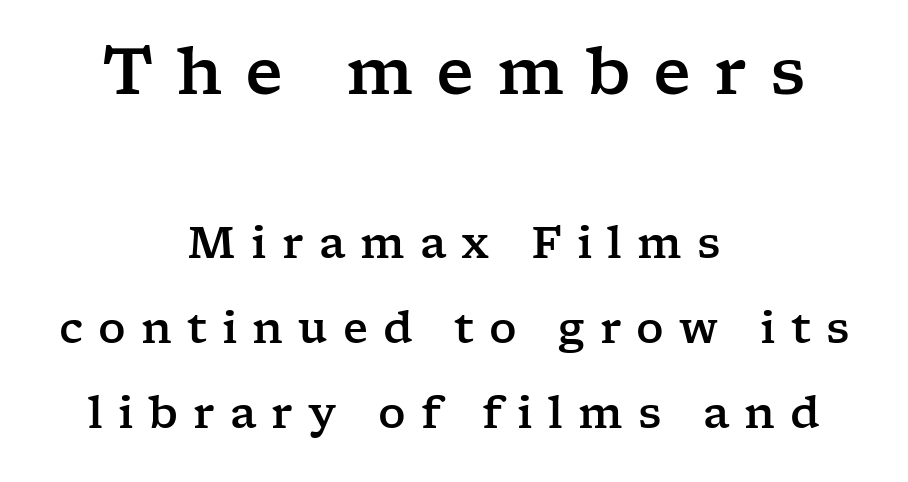
Q: Is the text italic (slanted)? A: No, it is upright.
Q: Is the typeface a serif or a sans-serif typeface? A: Serif.
Q: Is the text underlined? A: No.
Q: How is the paragraph aligned? A: Centered.
Q: Is the spacing between letters normal or unusually wide? A: Unusually wide.
Q: Is the spacing between lines tight, normal or loose? A: Loose.
Q: Which block of text is set in a larger size, the first (top) or the second (bottom)? A: The first (top) one.
Q: Width (condensed, normal, or wide)? A: Wide.
Q: Stroke contrast? A: Low.
Q: x-height? A: Medium.
Q: Monospaced? A: No.
